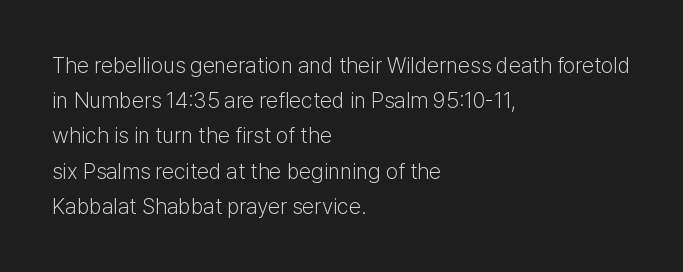
The image shows 22 px text type, upright; set left-aligned, normal line spacing (1.6x), normal letter spacing, not underlined.
